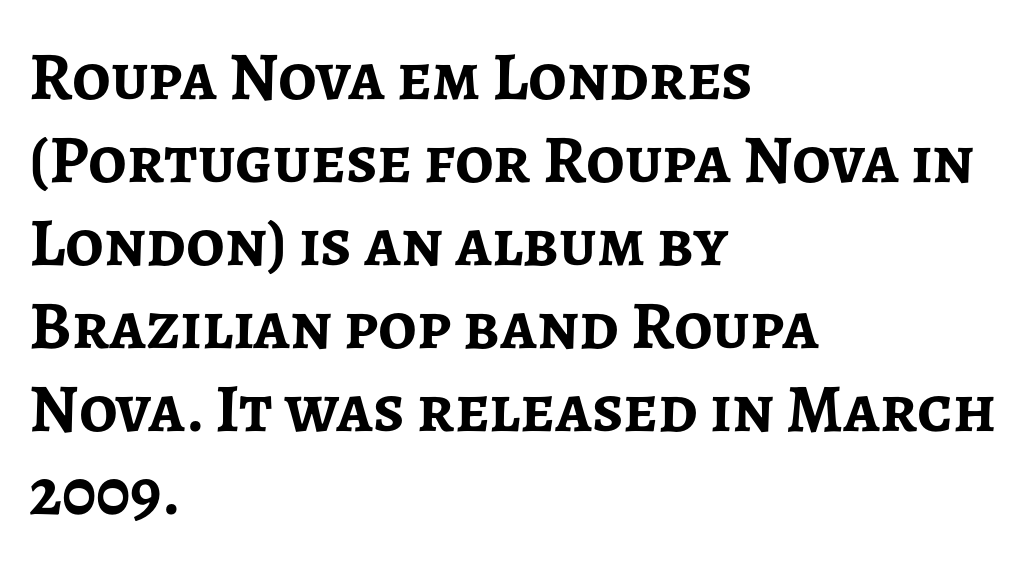
Q: Is the text bold? A: Yes.
Q: Is the text italic (slanted)? A: No, it is upright.
Q: Is the typeface a serif or a sans-serif typeface? A: Sans-serif.
Q: Is the text underlined? A: No.
Q: How is the paragraph aligned? A: Left-aligned.
Q: Is the spacing between letters normal or unusually wide? A: Normal.
Q: Width (condensed, normal, or wide)? A: Normal.
Q: Stroke contrast? A: Low.
Q: x-height? A: Medium.
Q: Monospaced? A: No.
